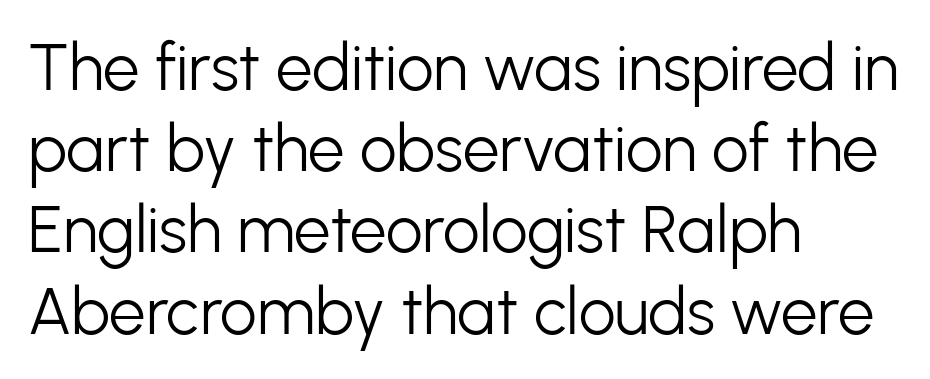
The image shows 65 px light sans-serif type, upright; set left-aligned, normal line spacing (1.25x), normal letter spacing, not underlined; low stroke contrast and a medium x-height.
